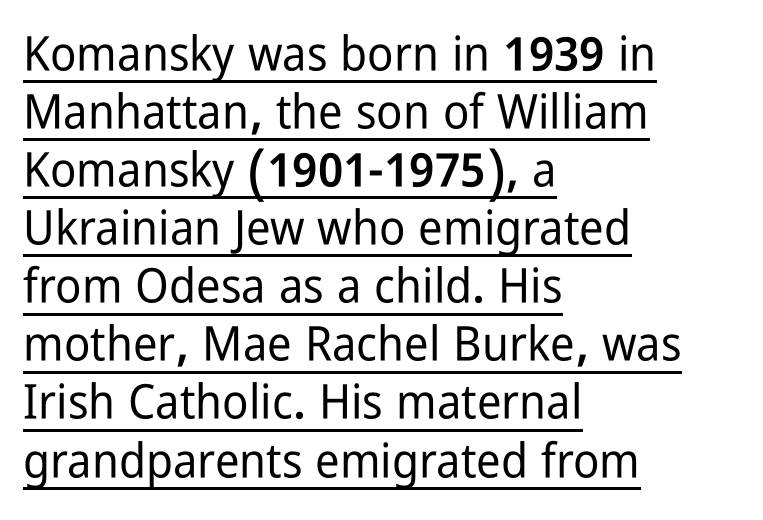
The image shows 48 px condensed sans-serif type, upright; set left-aligned, line spacing 1.21x, normal letter spacing, underlined; low stroke contrast and a medium x-height.
